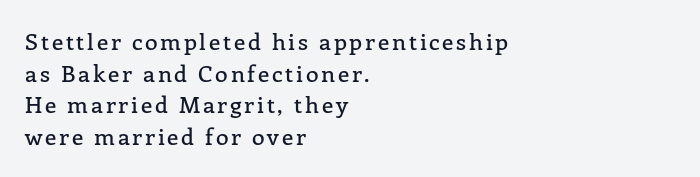
{"italic": "no", "underline": "no", "align": "left", "line_spacing": "normal", "line_spacing_ratio": 1.38, "glyph_px": 23}
